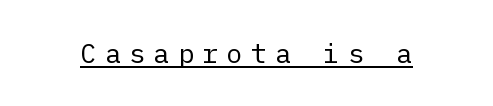
The passage shown is underscored from start to finish. A typesetter would mark this as roman, not italic. Between one letter and the next there's a generous, obvious gap. Weight: regular or lighter.
